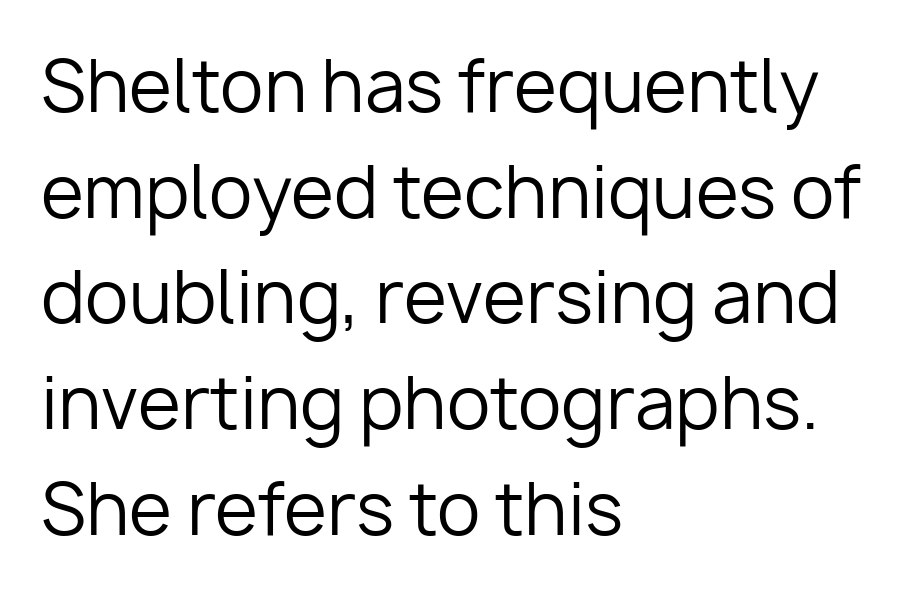
Q: Is the text bold? A: No.
Q: Is the text italic (slanted)? A: No, it is upright.
Q: Is the typeface a serif or a sans-serif typeface? A: Sans-serif.
Q: Is the text underlined? A: No.
Q: How is the paragraph aligned? A: Left-aligned.
Q: Is the spacing between letters normal or unusually wide? A: Normal.
Q: Is the spacing between lines tight, normal or loose? A: Normal.
Q: Width (condensed, normal, or wide)? A: Normal.
Q: Stroke contrast? A: Low.
Q: x-height? A: Medium.
Q: Monospaced? A: No.
